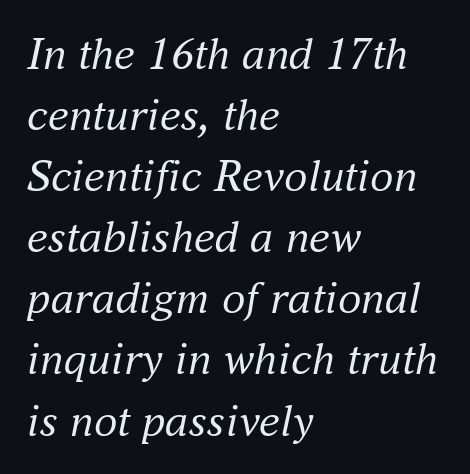
The image shows 47 px regular-weight serif type, italic (leaning right); set left-aligned, normal line spacing (1.3x), normal letter spacing, not underlined; medium stroke contrast and a small x-height.
